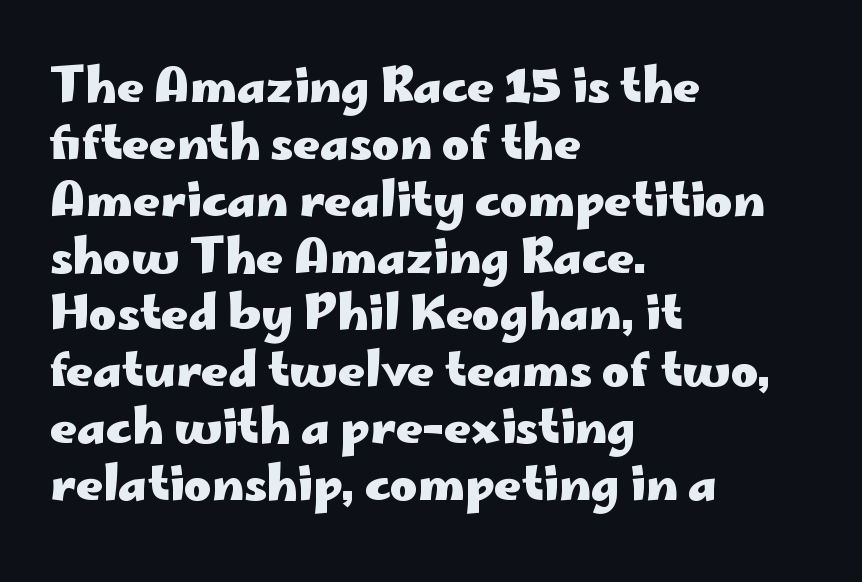
{"serif": "no", "italic": "no", "bold": "yes", "weight": "heavy", "width": "wide", "stroke_contrast": "low", "x_height": "small", "monospaced": "no", "underline": "no", "align": "left", "line_spacing_ratio": 1.21, "letter_spacing": "normal", "letter_spacing_em": 0.0, "glyph_px": 47}
